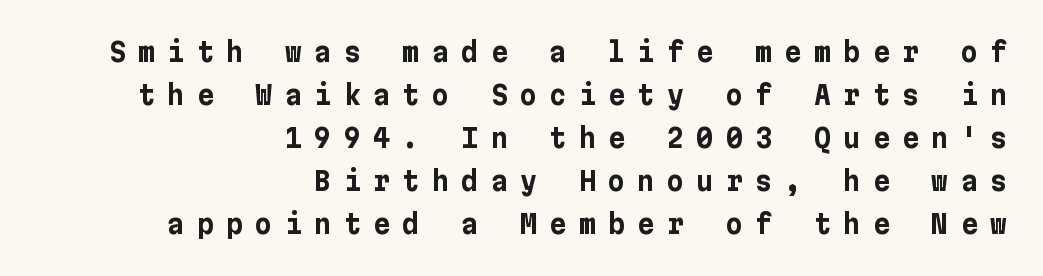
Compared with a flush-left layout, this one pins lines to the opposite, right side. Leading: standard. Ordinary non-slanted type is in use. Emphasis by weight is at full strength: bold. Letters rest on an invisible, unmarked baseline.
